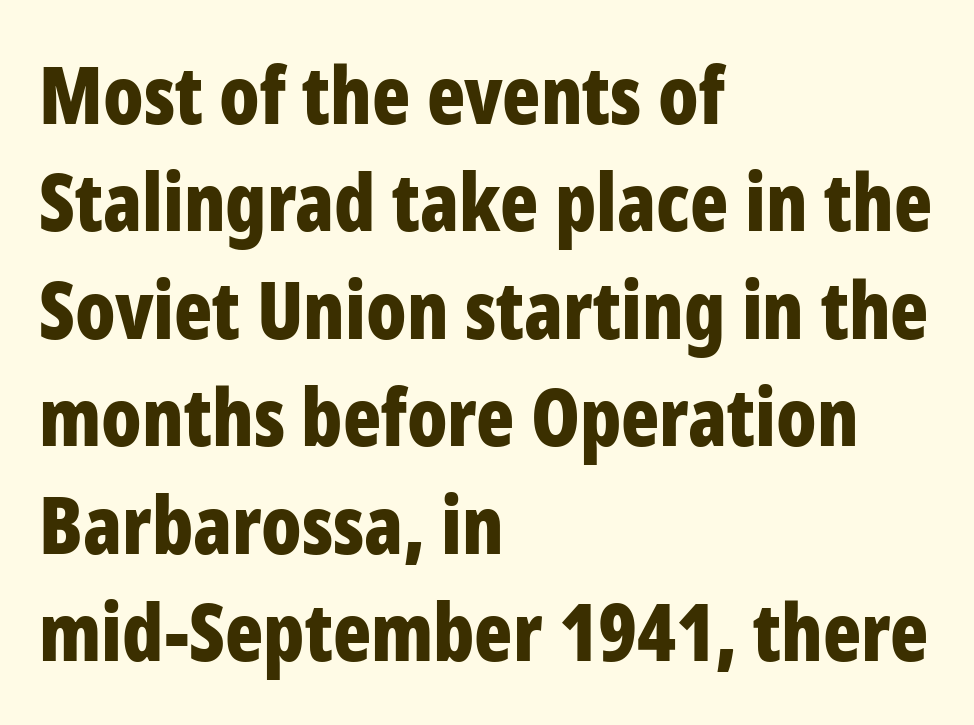
{"serif": "no", "italic": "no", "bold": "yes", "weight": "bold", "width": "condensed", "stroke_contrast": "low", "x_height": "medium", "monospaced": "no", "underline": "no", "align": "left", "line_spacing": "normal", "line_spacing_ratio": 1.36, "letter_spacing": "normal", "letter_spacing_em": 0.0, "glyph_px": 79}
